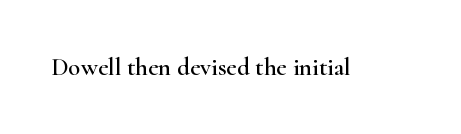
Q: Is the text italic (slanted)? A: No, it is upright.
Q: Is the text underlined? A: No.
Q: Is the spacing between letters normal or unusually wide? A: Normal.
